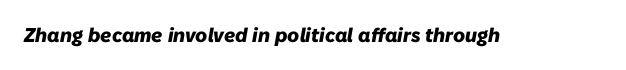
Q: Is the text bold? A: Yes.
Q: Is the text italic (slanted)? A: Yes, it leans right by about 10 degrees.
Q: Is the text underlined? A: No.
Q: Is the spacing between letters normal or unusually wide? A: Normal.
